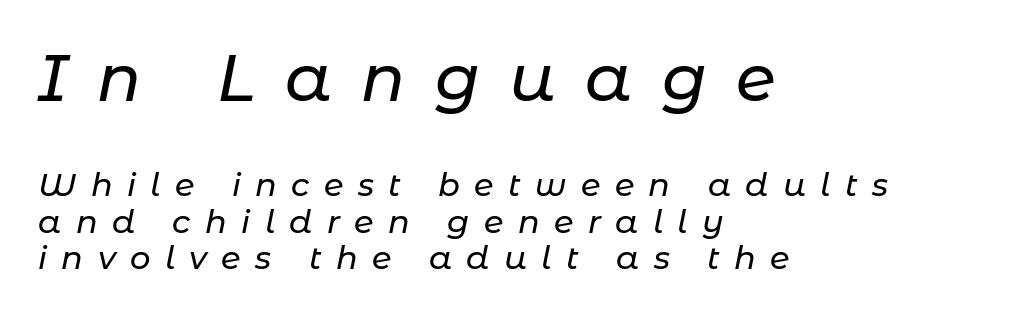
Q: Is the text italic (slanted)? A: Yes, it leans right by about 11 degrees.
Q: Is the text underlined? A: No.
Q: How is the paragraph aligned? A: Left-aligned.
Q: Is the spacing between letters normal or unusually wide? A: Unusually wide.
Q: Is the spacing between lines tight, normal or loose? A: Tight.
Q: Which block of text is set in a larger size, the first (top) or the second (bottom)? A: The first (top) one.
Q: Width (condensed, normal, or wide)? A: Normal.
Q: Stroke contrast? A: Low.
Q: x-height? A: Medium.
Q: Monospaced? A: No.
